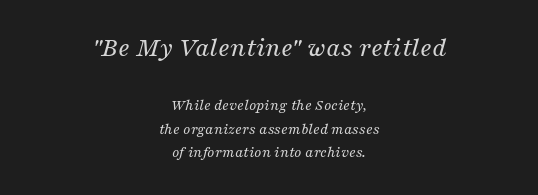
Q: Is the text bold? A: No.
Q: Is the text italic (slanted)? A: Yes, it leans right by about 16 degrees.
Q: Is the typeface a serif or a sans-serif typeface? A: Serif.
Q: Is the text underlined? A: No.
Q: How is the paragraph aligned? A: Centered.
Q: Is the spacing between letters normal or unusually wide? A: Normal.
Q: Is the spacing between lines tight, normal or loose? A: Normal.
Q: Which block of text is set in a larger size, the first (top) or the second (bottom)? A: The first (top) one.
Q: Width (condensed, normal, or wide)? A: Normal.
Q: Stroke contrast? A: Medium.
Q: x-height? A: Medium.
Q: Monospaced? A: No.
